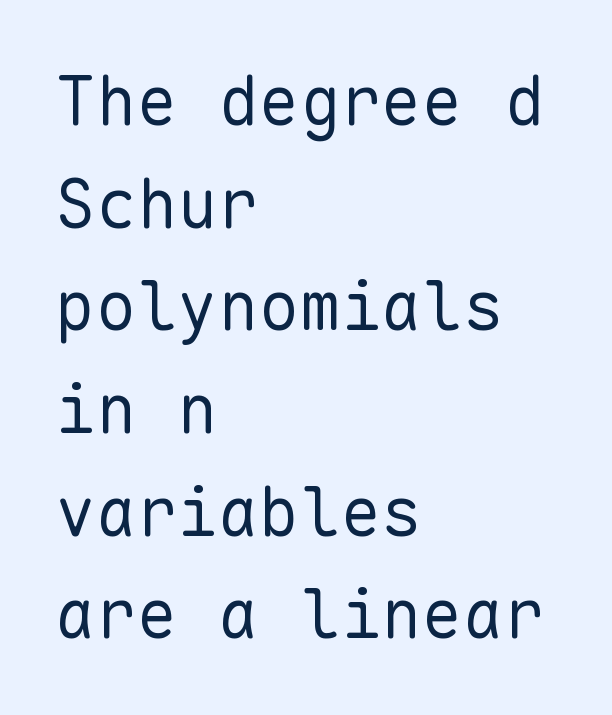
The image shows 68 px regular-weight sans-serif type, upright, monospaced; set left-aligned, normal line spacing (1.51x), normal letter spacing, not underlined; low stroke contrast and a medium x-height.
